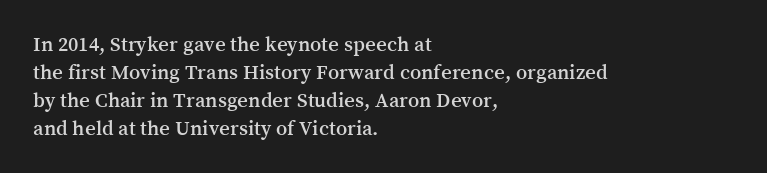
The image shows 21 px text type, upright; set left-aligned, normal line spacing (1.34x), normal letter spacing, not underlined.
